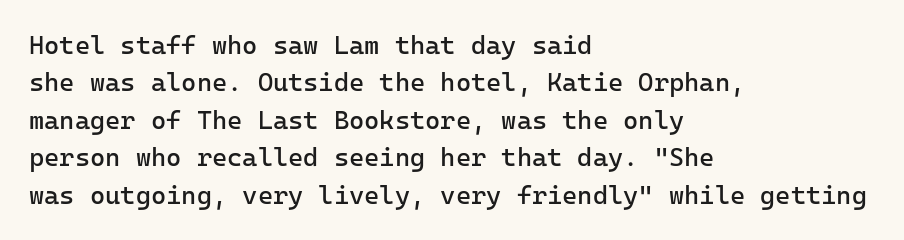
Q: Is the text bold? A: No.
Q: Is the text italic (slanted)? A: No, it is upright.
Q: Is the text underlined? A: No.
Q: How is the paragraph aligned? A: Left-aligned.
Q: Is the spacing between letters normal or unusually wide? A: Normal.
Q: Is the spacing between lines tight, normal or loose? A: Normal.
